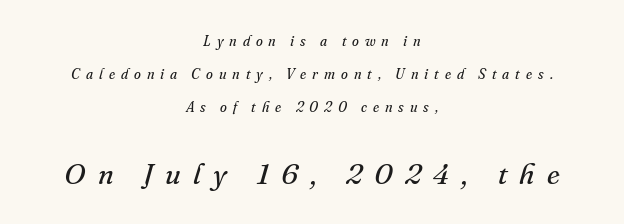
A student would call this center alignment; a typographer would say set centered. The vertical gap from one line to the next is large. You can tell it's italic because the verticals aren't actually vertical. Think of a printed novel: that variable character pitch is what you see here.
